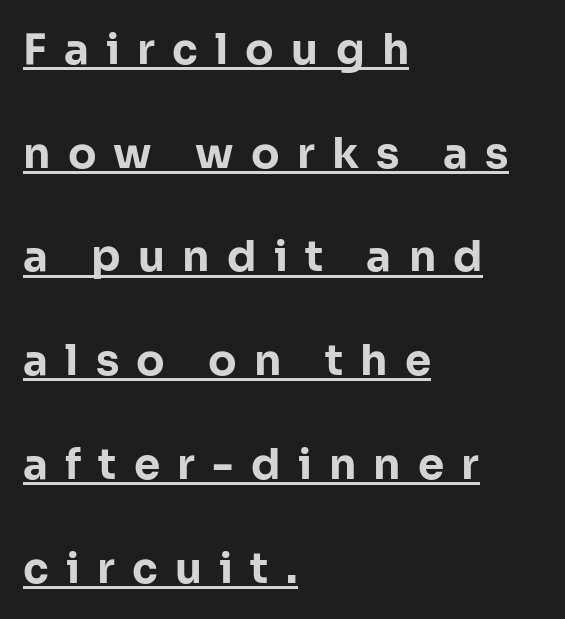
The image shows 42 px bold sans-serif type, upright; set left-aligned, loose line spacing (2.47x), unusually wide letter spacing (+0.41 em), underlined; low stroke contrast and a medium x-height.
